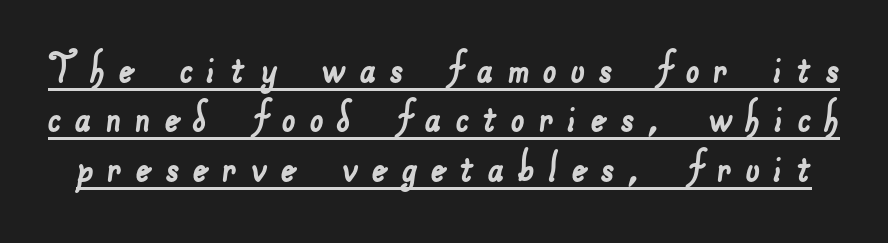
This sample has the flowing, uneven cadence of proportional lettering. Quick note: underline on. I'd call this a sans setting — the letters go barefoot. The rendering inserts visible extra space after every character.
